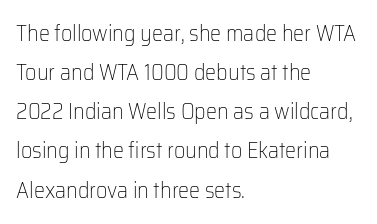
The image shows 22 px text type, upright; set left-aligned, line spacing 1.78x, normal letter spacing, not underlined.
